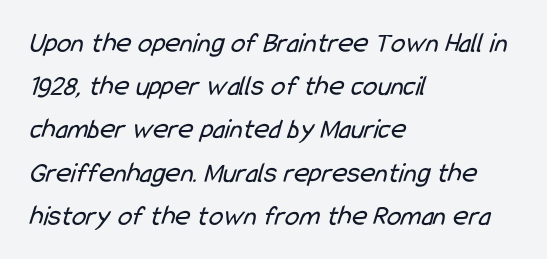
Q: Is the text bold? A: No.
Q: Is the typeface a serif or a sans-serif typeface? A: Sans-serif.
Q: Is the text underlined? A: No.
Q: How is the paragraph aligned? A: Left-aligned.
Q: Is the spacing between letters normal or unusually wide? A: Normal.
Q: Is the spacing between lines tight, normal or loose? A: Normal.
Q: Width (condensed, normal, or wide)? A: Condensed.
Q: Stroke contrast? A: Low.
Q: x-height? A: Medium.
Q: Monospaced? A: No.
